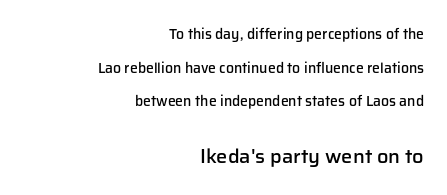
A flush-right, rag-left setting is used for this passage. Tracking value appears to be zero — textbook default spacing. Whoever set this chose breathing room over compactness in the vertical rhythm. The letters stand straight up with perfectly vertical stems. Underlining? Definitely not there. Compare the two chunks: the lower has the greater cap height.
